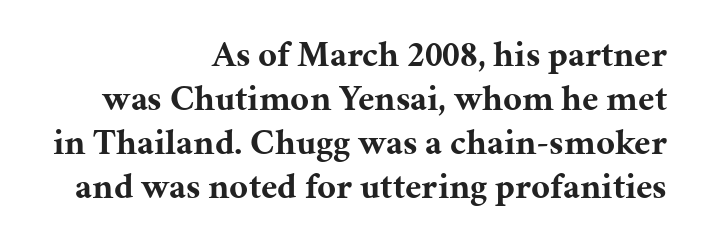
Caption: standard tracking, unaltered. Type without underlining. Does the weight exceed regular? Yes, all the way to bold. The passage shown is typeset with a serif family. Character widths vary here, with narrow letters taking less room than wide ones. Is there any slant? The stems are plumb.
